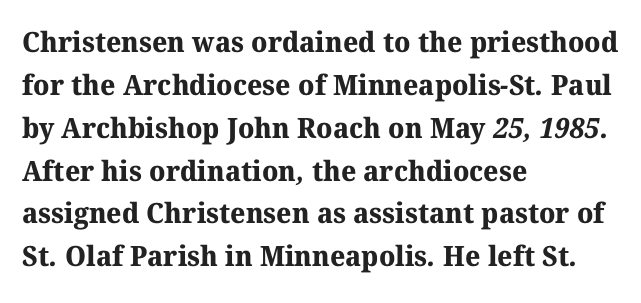
The image shows 28 px bold serif type; set left-aligned, normal line spacing (1.53x), normal letter spacing, not underlined; medium stroke contrast and a medium x-height.
